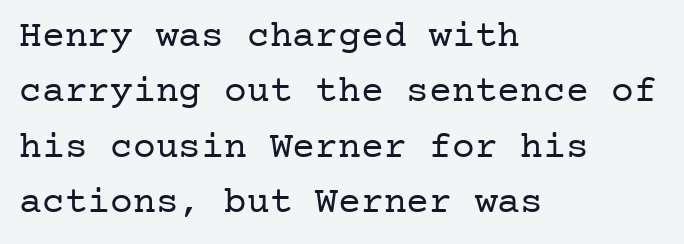
Does the lettering tilt? It doesn't — this is upright. Serif or sans? Serif — the stroke terminals have little feet. What's the leading like? Ordinary, nothing unusual. Reading down the block, your eye returns to a fixed left position each line.
